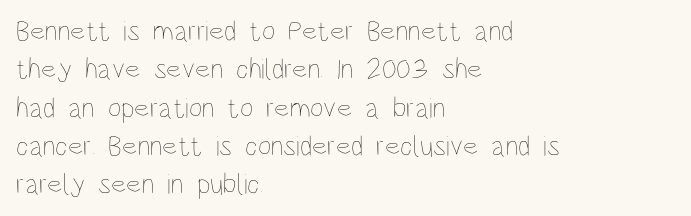
Q: Is the text bold? A: No.
Q: Is the text italic (slanted)? A: No, it is upright.
Q: Is the text underlined? A: No.
Q: How is the paragraph aligned? A: Left-aligned.
Q: Is the spacing between letters normal or unusually wide? A: Normal.
Q: Is the spacing between lines tight, normal or loose? A: Normal.
Q: Width (condensed, normal, or wide)? A: Condensed.
Q: Stroke contrast? A: Low.
Q: x-height? A: Large.
Q: Monospaced? A: No.
